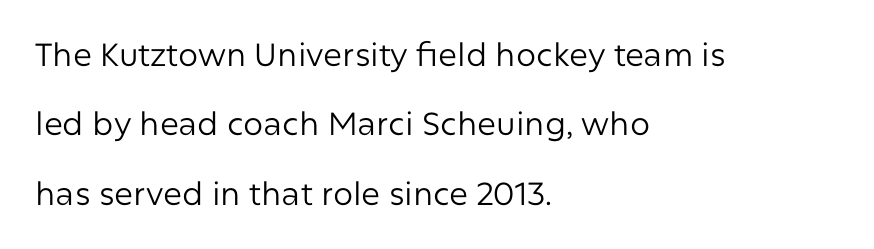
Q: Is the text bold? A: No.
Q: Is the text italic (slanted)? A: No, it is upright.
Q: Is the typeface a serif or a sans-serif typeface? A: Sans-serif.
Q: Is the text underlined? A: No.
Q: How is the paragraph aligned? A: Left-aligned.
Q: Is the spacing between letters normal or unusually wide? A: Normal.
Q: Is the spacing between lines tight, normal or loose? A: Loose.
Q: Width (condensed, normal, or wide)? A: Normal.
Q: Stroke contrast? A: Low.
Q: x-height? A: Medium.
Q: Monospaced? A: No.
